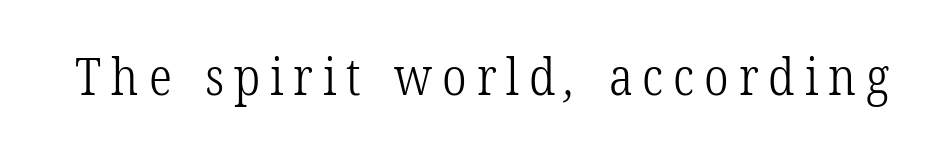
Q: Is the text bold? A: No.
Q: Is the typeface a serif or a sans-serif typeface? A: Serif.
Q: Is the text underlined? A: No.
Q: Width (condensed, normal, or wide)? A: Condensed.
Q: Stroke contrast? A: Low.
Q: x-height? A: Medium.
Q: Monospaced? A: No.
